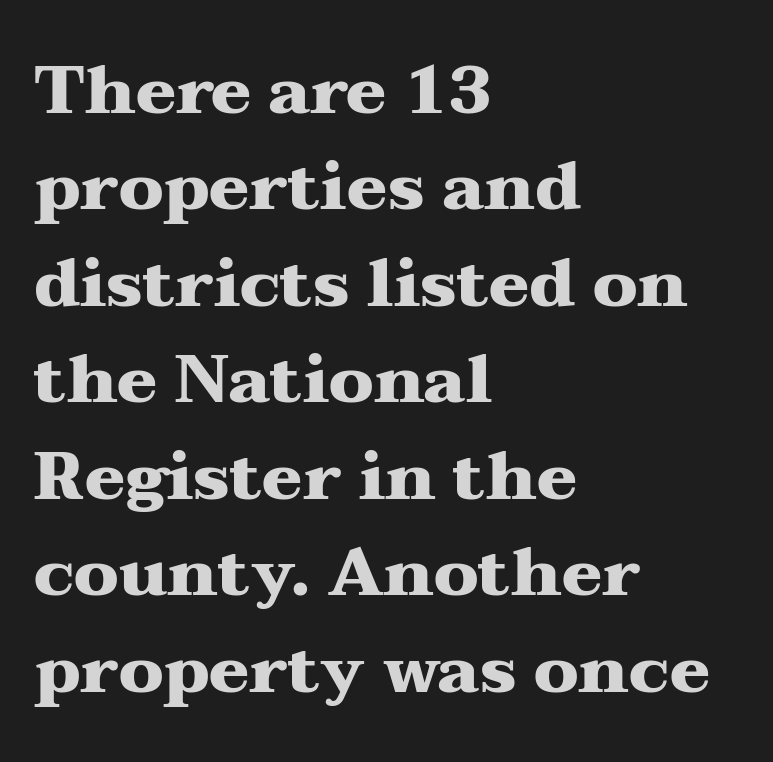
The image shows 67 px heavy, wide serif type, upright; set left-aligned, normal line spacing (1.44x), normal letter spacing, not underlined; medium stroke contrast and a medium x-height.
